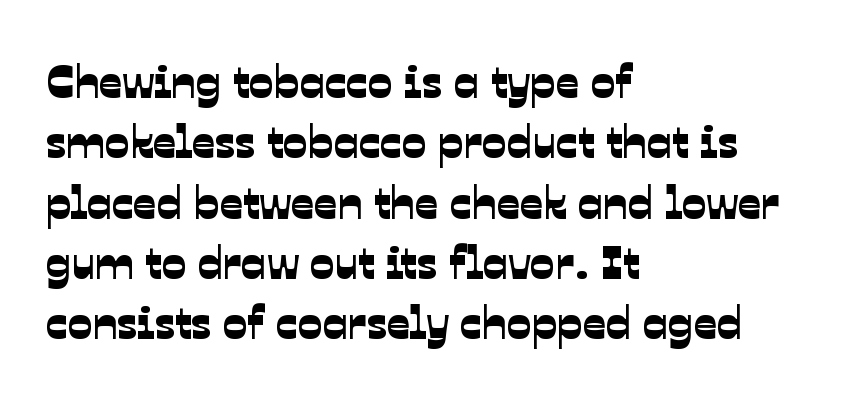
The image shows 46 px sans-serif type; set left-aligned, normal line spacing (1.31x), normal letter spacing, not underlined; low stroke contrast and a medium x-height.
